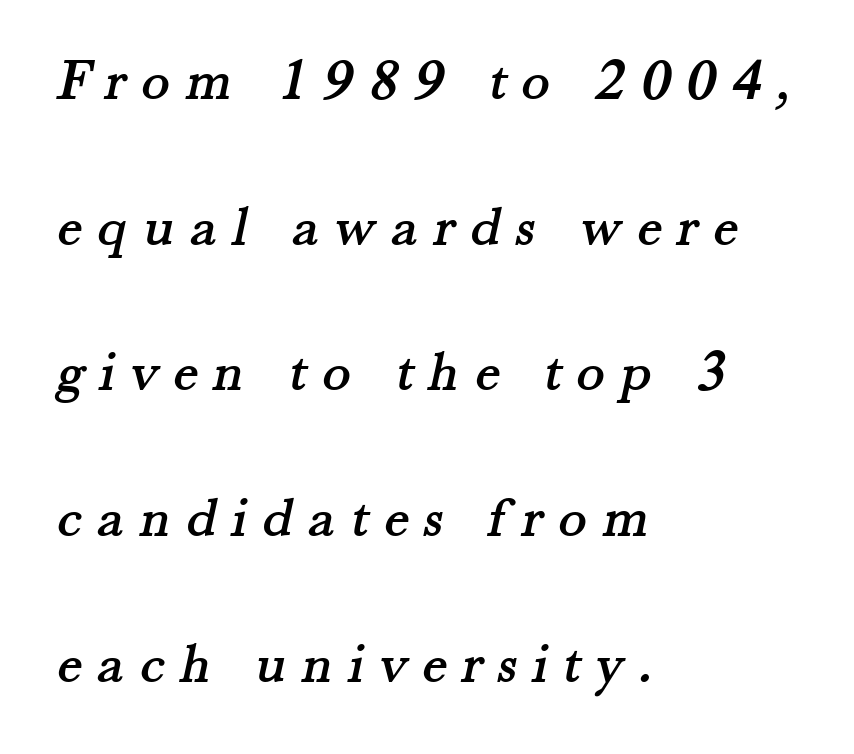
Widely set lines give the paragraph a tall, airy silhouette. A classic flush-left, rag-right setting is used for this passage. This sample uses a serif face. Words appear elongated and porous because spacing is wide.
